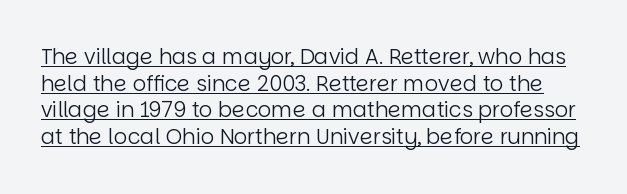
{"italic": "no", "bold": "no", "underline": "yes", "line_spacing": "normal", "line_spacing_ratio": 1.27, "letter_spacing": "normal", "letter_spacing_em": 0.0, "glyph_px": 21}
